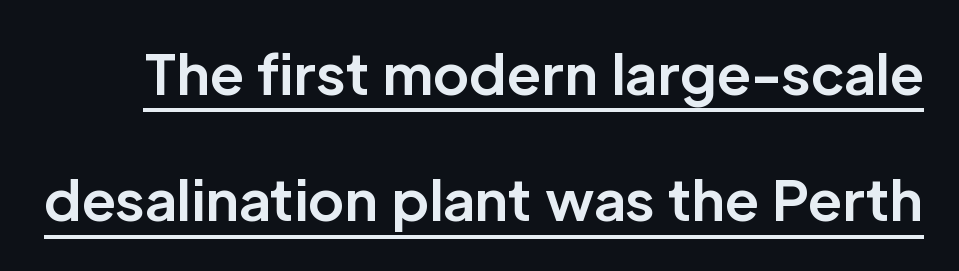
Q: Is the text bold? A: Yes.
Q: Is the text italic (slanted)? A: No, it is upright.
Q: Is the typeface a serif or a sans-serif typeface? A: Sans-serif.
Q: Is the text underlined? A: Yes.
Q: Is the spacing between letters normal or unusually wide? A: Normal.
Q: Is the spacing between lines tight, normal or loose? A: Loose.
Q: Width (condensed, normal, or wide)? A: Normal.
Q: Stroke contrast? A: Low.
Q: x-height? A: Medium.
Q: Monospaced? A: No.
